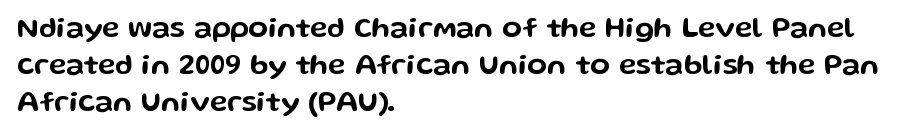
The glyphs in this specimen are sans serif. Leading matches the norm, producing a regular column. This sample is left-justified, so line endings fall wherever the words run out. Here the designer chose a conventional face with non-uniform glyph widths. Letters rest on an invisible, unmarked baseline. The type sits square on the baseline with zero lean.
